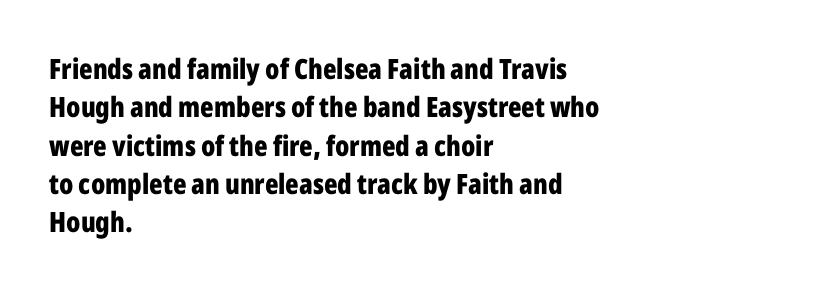
Q: Is the text bold? A: Yes.
Q: Is the text italic (slanted)? A: No, it is upright.
Q: Is the typeface a serif or a sans-serif typeface? A: Sans-serif.
Q: Is the text underlined? A: No.
Q: How is the paragraph aligned? A: Left-aligned.
Q: Is the spacing between letters normal or unusually wide? A: Normal.
Q: Is the spacing between lines tight, normal or loose? A: Normal.
Q: Width (condensed, normal, or wide)? A: Condensed.
Q: Stroke contrast? A: Low.
Q: x-height? A: Medium.
Q: Monospaced? A: No.
